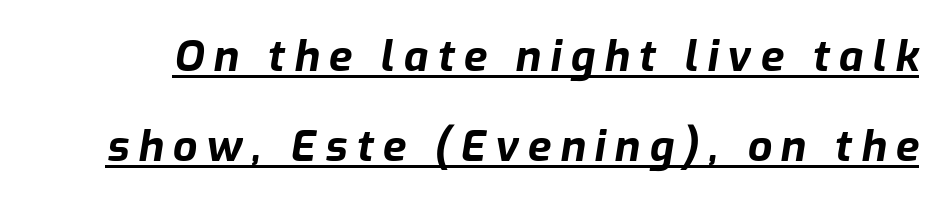
{"italic": "yes", "lean": "right", "slant_degrees": 9, "bold": "yes", "weight": "bold", "width": "normal", "stroke_contrast": "low", "x_height": "medium", "monospaced": "no", "underline": "yes", "line_spacing": "loose", "line_spacing_ratio": 2.09, "letter_spacing": "wide", "letter_spacing_em": 0.21, "glyph_px": 43}
